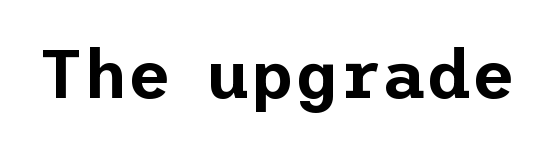
{"serif": "no", "italic": "no", "width": "normal", "stroke_contrast": "low", "x_height": "medium", "underline": "no", "letter_spacing": "normal", "letter_spacing_em": 0.0, "glyph_px": 68}
